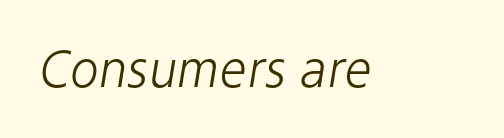
{"italic": "yes", "lean": "right", "slant_degrees": 9, "bold": "no", "weight": "light", "width": "normal", "stroke_contrast": "low", "x_height": "medium", "monospaced": "no", "underline": "no", "letter_spacing": "normal", "letter_spacing_em": 0.0, "glyph_px": 49}
